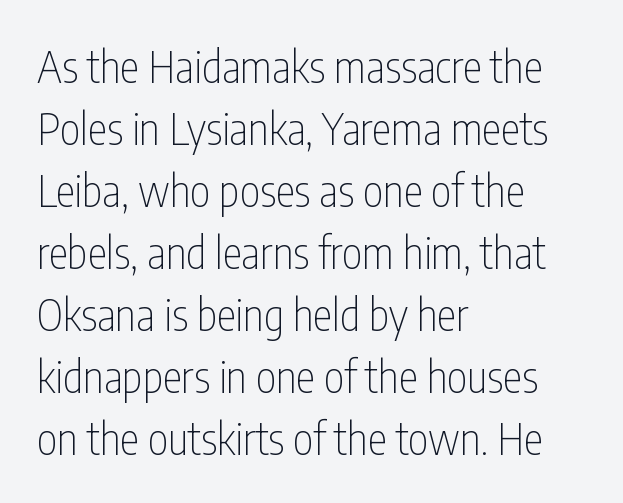
{"serif": "no", "italic": "no", "bold": "no", "weight": "thin", "width": "condensed", "stroke_contrast": "low", "x_height": "medium", "monospaced": "no", "underline": "no", "align": "left", "line_spacing": "normal", "line_spacing_ratio": 1.41, "letter_spacing": "normal", "letter_spacing_em": 0.0, "glyph_px": 44}
